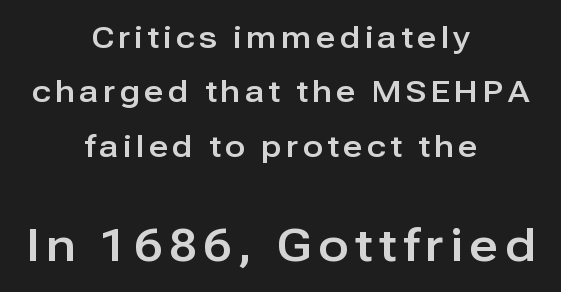
Q: Is the text italic (slanted)? A: No, it is upright.
Q: Is the typeface a serif or a sans-serif typeface? A: Sans-serif.
Q: Is the text underlined? A: No.
Q: How is the paragraph aligned? A: Centered.
Q: Which block of text is set in a larger size, the first (top) or the second (bottom)? A: The second (bottom) one.
Q: Width (condensed, normal, or wide)? A: Normal.
Q: Stroke contrast? A: Low.
Q: x-height? A: Medium.
Q: Monospaced? A: No.
